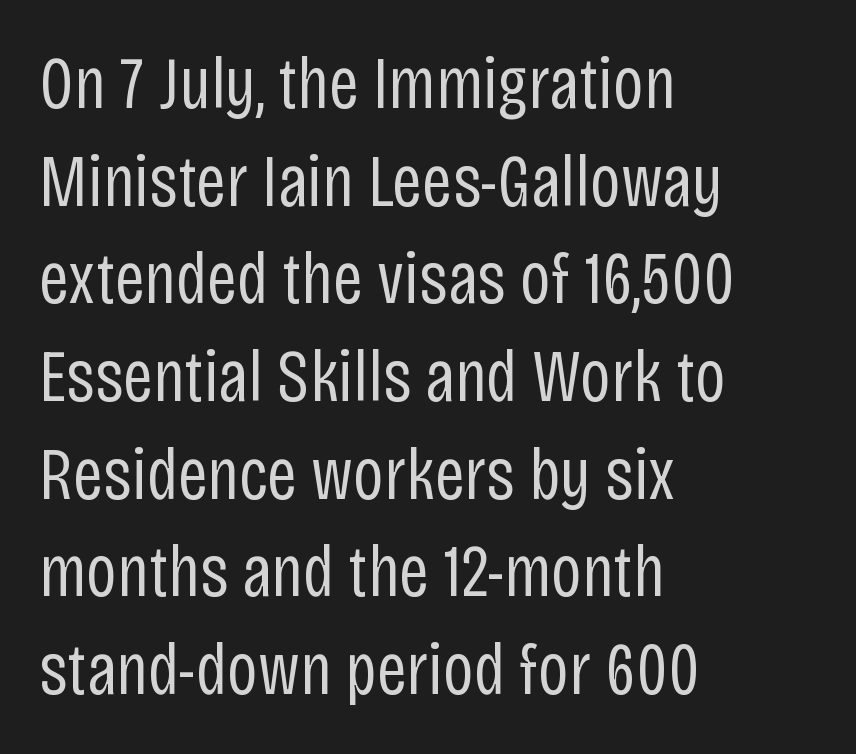
{"serif": "no", "italic": "no", "bold": "no", "weight": "regular", "width": "condensed", "stroke_contrast": "low", "x_height": "large", "monospaced": "no", "underline": "no", "align": "left", "line_spacing": "normal", "line_spacing_ratio": 1.32, "letter_spacing": "normal", "letter_spacing_em": 0.0, "glyph_px": 74}
